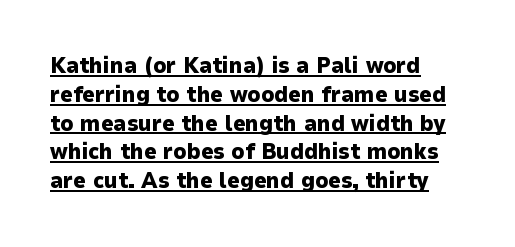
The sample's only ornament is a line tracing under the words. Does extra space separate the letters? No, they use regular spacing. Typesetter's note: full bold, strokes at maximum text heaviness. Alignment: flush left. Whoever set this chose a conventional vertical rhythm.
